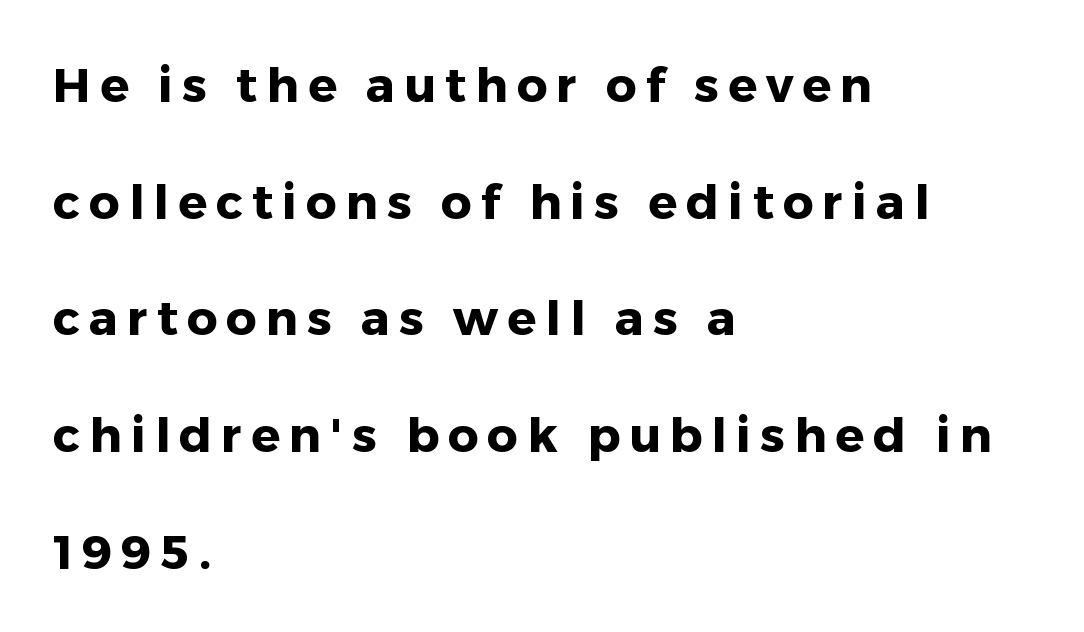
The strokes are fattened all the way to bold. Alignment: flush left. This sample has the flowing, uneven cadence of proportional lettering. You can tell it's not italic because the verticals are truly vertical.
